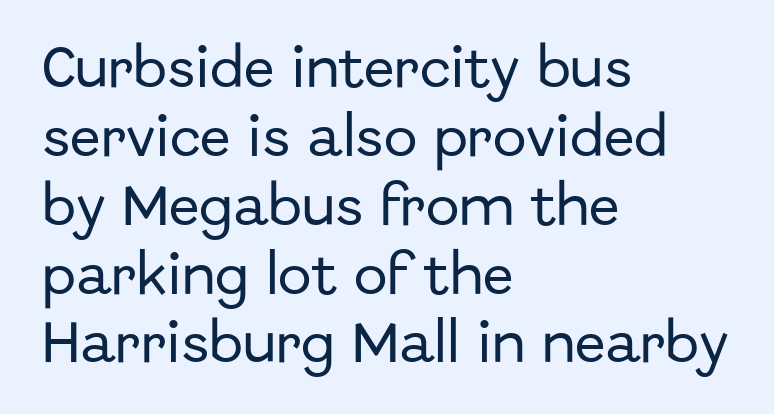
Q: Is the text italic (slanted)? A: No, it is upright.
Q: Is the typeface a serif or a sans-serif typeface? A: Sans-serif.
Q: Is the text underlined? A: No.
Q: How is the paragraph aligned? A: Left-aligned.
Q: Is the spacing between letters normal or unusually wide? A: Normal.
Q: Is the spacing between lines tight, normal or loose? A: Normal.
Q: Width (condensed, normal, or wide)? A: Normal.
Q: Stroke contrast? A: Low.
Q: x-height? A: Medium.
Q: Monospaced? A: No.
